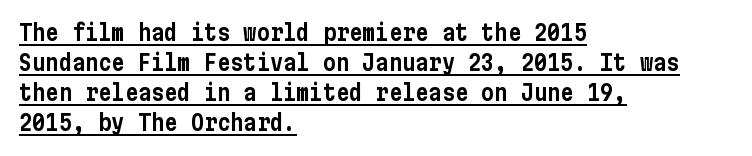
{"italic": "no", "underline": "yes", "align": "left", "line_spacing": "normal", "line_spacing_ratio": 1.37, "letter_spacing": "normal", "letter_spacing_em": 0.0, "glyph_px": 22}
